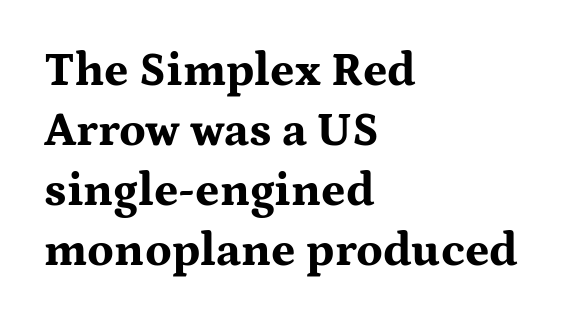
Q: Is the text bold? A: Yes.
Q: Is the text italic (slanted)? A: No, it is upright.
Q: Is the typeface a serif or a sans-serif typeface? A: Serif.
Q: Is the text underlined? A: No.
Q: How is the paragraph aligned? A: Left-aligned.
Q: Is the spacing between letters normal or unusually wide? A: Normal.
Q: Is the spacing between lines tight, normal or loose? A: Normal.
Q: Width (condensed, normal, or wide)? A: Wide.
Q: Stroke contrast? A: Medium.
Q: x-height? A: Medium.
Q: Monospaced? A: No.
